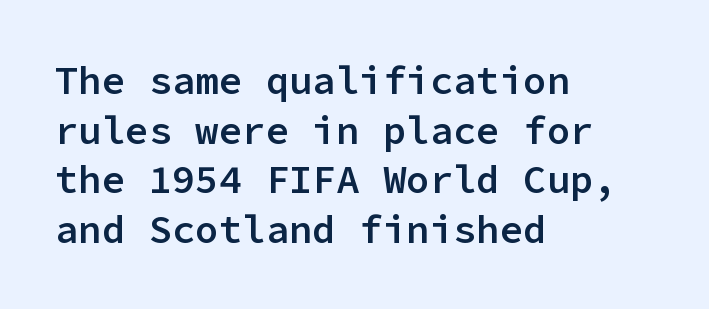
Q: Is the text bold? A: Semi-bold.
Q: Is the text italic (slanted)? A: No, it is upright.
Q: Is the typeface a serif or a sans-serif typeface? A: Sans-serif.
Q: Is the text underlined? A: No.
Q: How is the paragraph aligned? A: Left-aligned.
Q: Is the spacing between letters normal or unusually wide? A: Normal.
Q: Is the spacing between lines tight, normal or loose? A: Normal.
Q: Width (condensed, normal, or wide)? A: Normal.
Q: Stroke contrast? A: Low.
Q: x-height? A: Medium.
Q: Monospaced? A: Yes.
